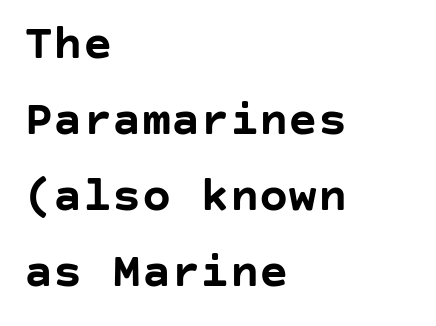
Rendered with straight, roman letterforms. Each row of text sits above clean, open space. These words are printed bold, with thick strokes throughout. Where is the straight margin? On the left.
